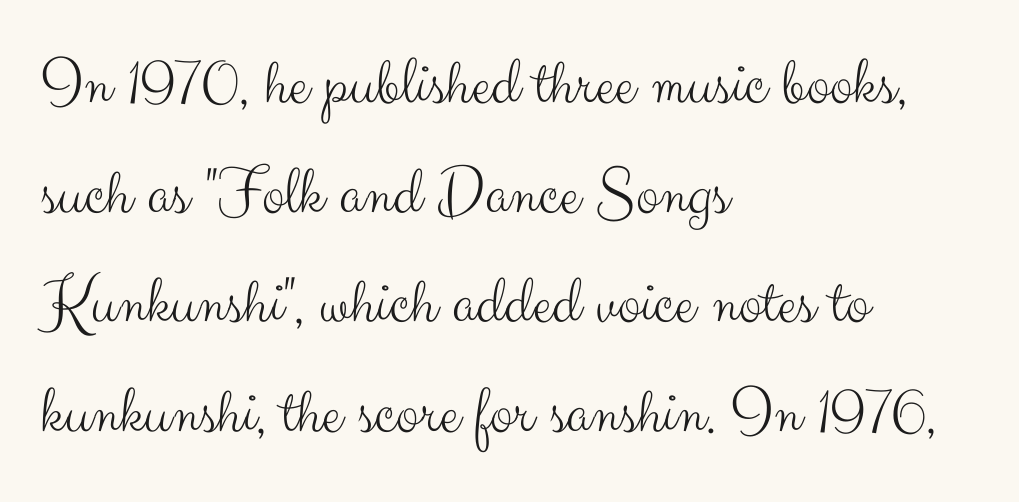
Q: Is the text bold? A: No.
Q: Is the text italic (slanted)? A: Yes.
Q: Is the typeface a serif or a sans-serif typeface? A: Sans-serif.
Q: Is the text underlined? A: No.
Q: How is the paragraph aligned? A: Left-aligned.
Q: Is the spacing between letters normal or unusually wide? A: Normal.
Q: Is the spacing between lines tight, normal or loose? A: Normal.
Q: Width (condensed, normal, or wide)? A: Normal.
Q: Stroke contrast? A: Medium.
Q: x-height? A: Small.
Q: Monospaced? A: No.
